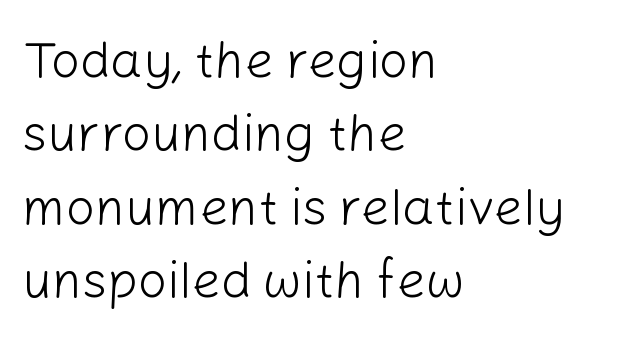
The characters display no serif detailing; their extremities are plain. A light-to-regular cut is what we see here. Proportional: the letters do not fall into vertical columns. A student would call this left alignment; a typographer would say flush left, rag right. Ascenders rise straight up at ninety degrees.
